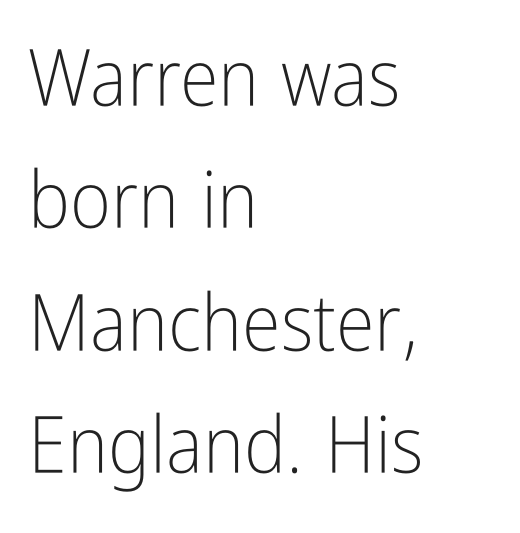
Quick note: interline space is typical. This sample has the flowing, uneven cadence of proportional lettering. The gaps between neighbouring characters are ordinary and unremarkable. I'd call this a sans setting — the letters go barefoot. Casual observation: everything's shoved over to the left.
